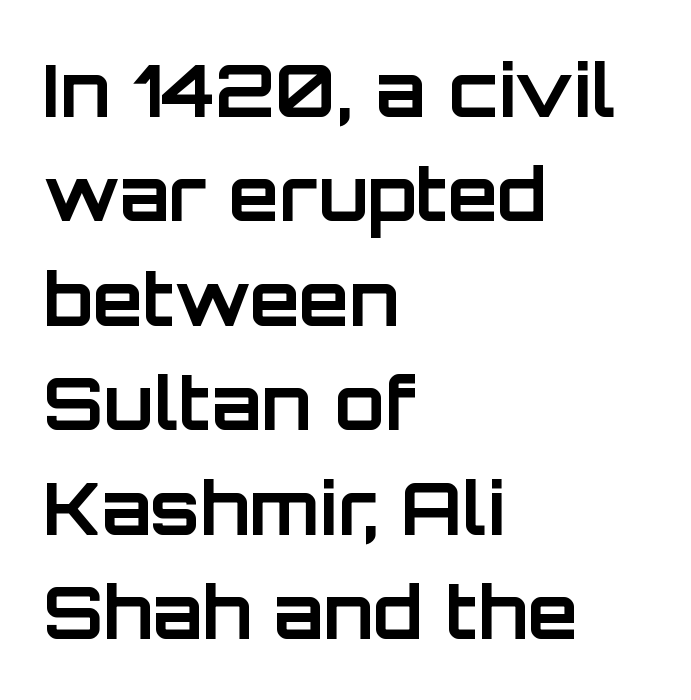
Q: Is the text bold? A: Yes.
Q: Is the text italic (slanted)? A: No, it is upright.
Q: Is the typeface a serif or a sans-serif typeface? A: Sans-serif.
Q: Is the text underlined? A: No.
Q: How is the paragraph aligned? A: Left-aligned.
Q: Is the spacing between letters normal or unusually wide? A: Normal.
Q: Is the spacing between lines tight, normal or loose? A: Normal.
Q: Width (condensed, normal, or wide)? A: Normal.
Q: Stroke contrast? A: Low.
Q: x-height? A: Large.
Q: Monospaced? A: No.
